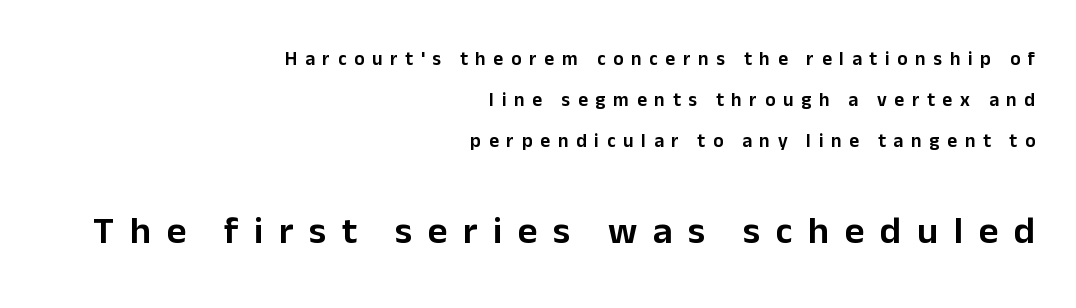
Bigger letters appear in the bottom chunk; the top chunk is reduced. Does extra space separate the letters? Yes, quite a lot of it. Compared with a flush-left layout, this one pins lines to the opposite, right side. The words here are not underlined. In terms of posture, this sample is upright.
